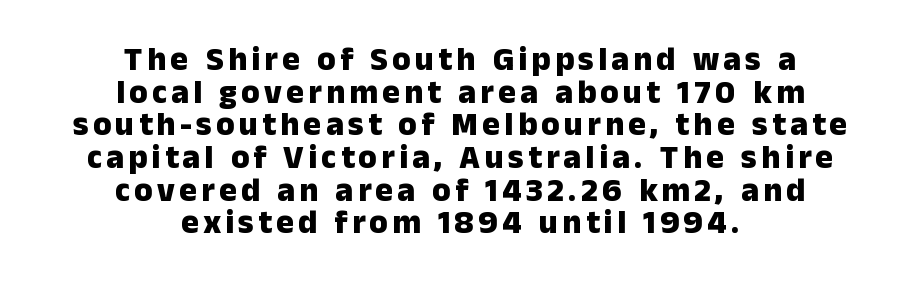
{"serif": "no", "italic": "no", "bold": "yes", "weight": "heavy", "width": "normal", "stroke_contrast": "low", "x_height": "medium", "monospaced": "no", "underline": "no", "align": "center", "line_spacing": "tight", "line_spacing_ratio": 0.99, "glyph_px": 33}
